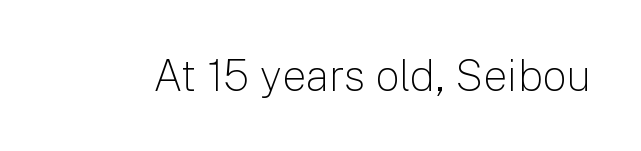
{"serif": "no", "italic": "no", "bold": "no", "weight": "light", "width": "normal", "stroke_contrast": "low", "x_height": "medium", "monospaced": "no", "underline": "no", "letter_spacing": "normal", "letter_spacing_em": 0.0, "glyph_px": 43}
